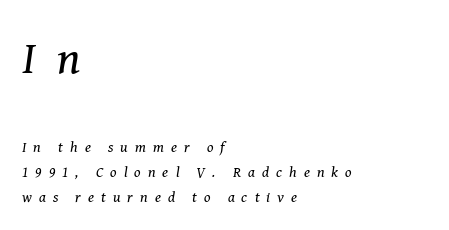
Caption: expanded tracking, letters set apart. If you drew a line through each stem, it would be angled. These lines are rendered in a variable-pitch font. Descenders are the only things crossing below the line.
